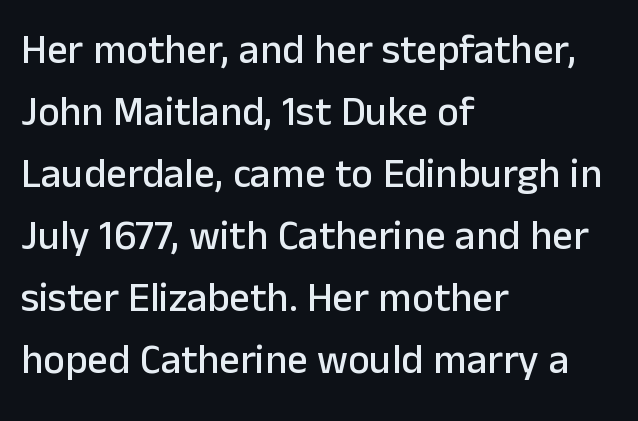
{"serif": "no", "italic": "no", "width": "normal", "stroke_contrast": "low", "x_height": "medium", "monospaced": "no", "underline": "no", "align": "left", "line_spacing": "normal", "line_spacing_ratio": 1.51, "letter_spacing": "normal", "letter_spacing_em": 0.0, "glyph_px": 41}
